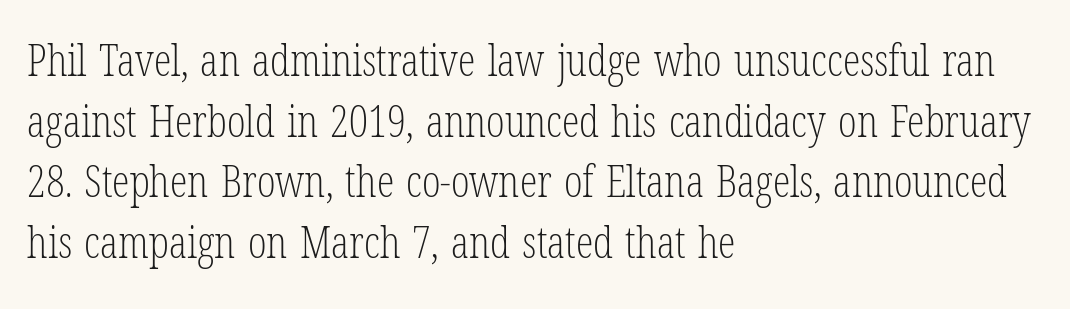
Q: Is the text bold? A: No.
Q: Is the text italic (slanted)? A: No, it is upright.
Q: Is the typeface a serif or a sans-serif typeface? A: Serif.
Q: Is the text underlined? A: No.
Q: How is the paragraph aligned? A: Left-aligned.
Q: Is the spacing between letters normal or unusually wide? A: Normal.
Q: Is the spacing between lines tight, normal or loose? A: Normal.
Q: Width (condensed, normal, or wide)? A: Condensed.
Q: Stroke contrast? A: Low.
Q: x-height? A: Medium.
Q: Monospaced? A: No.
